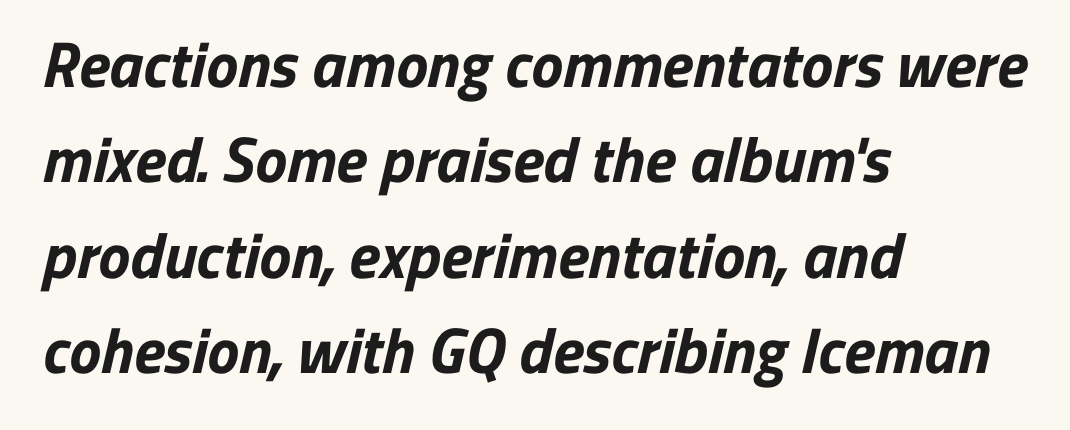
The image shows 64 px bold sans-serif type; set left-aligned, normal line spacing (1.49x), normal letter spacing, not underlined; low stroke contrast and a medium x-height.
